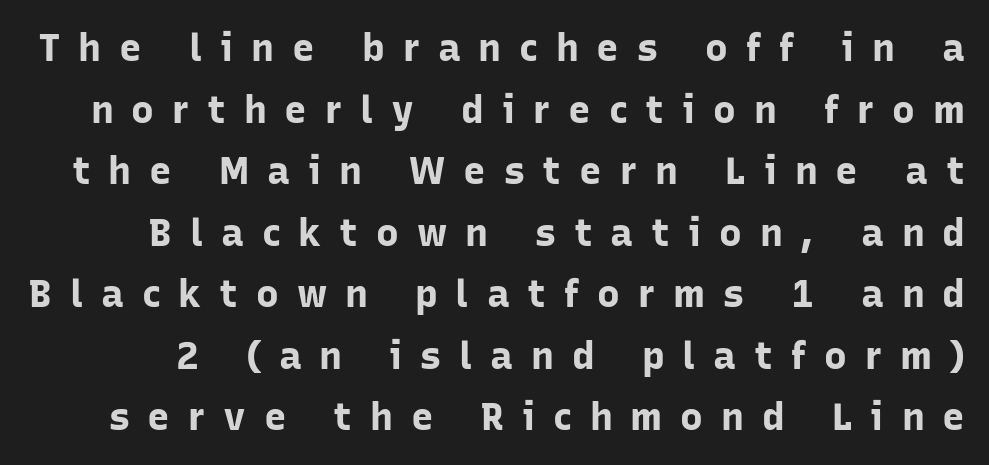
{"serif": "no", "italic": "no", "bold": "yes", "weight": "bold", "width": "normal", "stroke_contrast": "low", "x_height": "medium", "monospaced": "no", "underline": "no", "line_spacing": "normal", "line_spacing_ratio": 1.62, "letter_spacing": "wide", "letter_spacing_em": 0.47, "glyph_px": 38}
